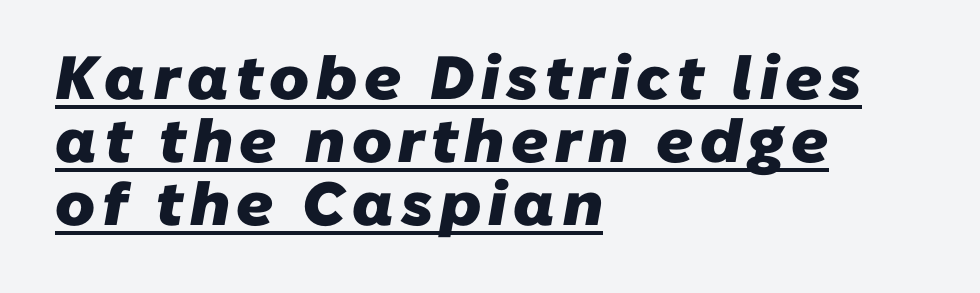
The image shows 61 px heavy sans-serif type; set left-aligned, tight line spacing (1.03x), underlined; low stroke contrast and a medium x-height.
